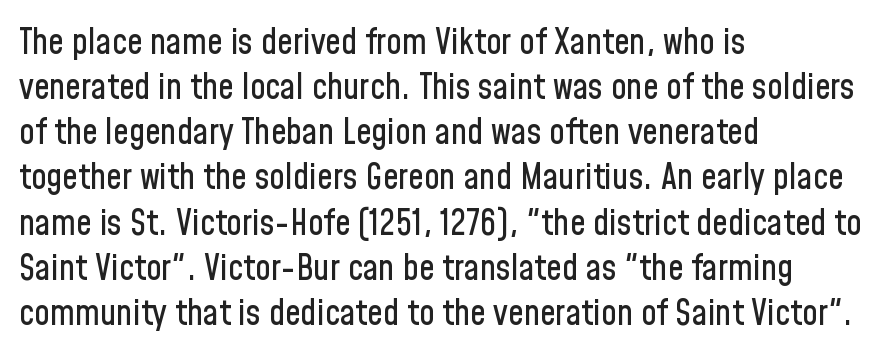
The image shows 35 px condensed sans-serif type, upright; set left-aligned, normal line spacing (1.29x), normal letter spacing, not underlined; low stroke contrast and a medium x-height.
